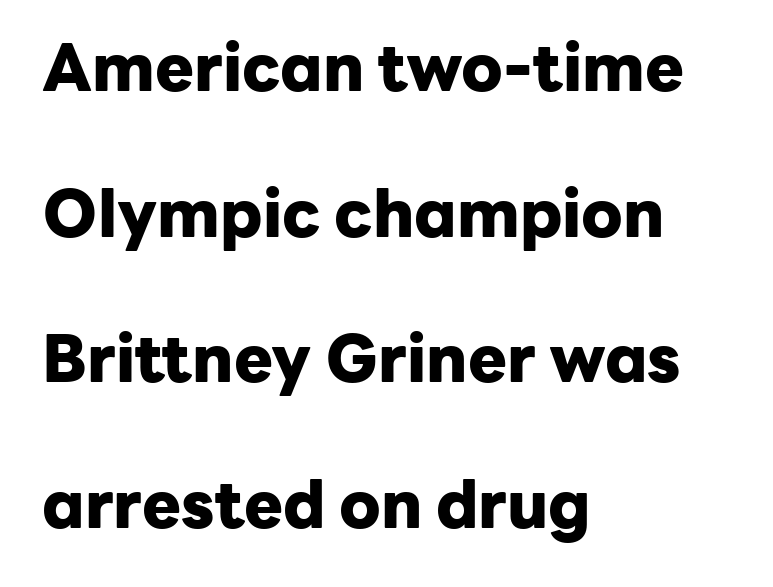
Q: Is the text bold? A: Yes.
Q: Is the text italic (slanted)? A: No, it is upright.
Q: Is the typeface a serif or a sans-serif typeface? A: Sans-serif.
Q: Is the text underlined? A: No.
Q: How is the paragraph aligned? A: Left-aligned.
Q: Is the spacing between letters normal or unusually wide? A: Normal.
Q: Is the spacing between lines tight, normal or loose? A: Loose.
Q: Width (condensed, normal, or wide)? A: Normal.
Q: Stroke contrast? A: Low.
Q: x-height? A: Medium.
Q: Monospaced? A: No.
